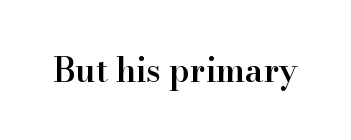
{"serif": "yes", "italic": "no", "bold": "semi", "weight": "semibold", "width": "normal", "stroke_contrast": "high", "x_height": "small", "monospaced": "no", "underline": "no", "letter_spacing": "normal", "letter_spacing_em": 0.0, "glyph_px": 33}
